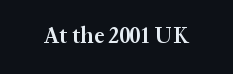
No extra tracking has been applied to these lines. The area under the type is left untouched. Weight: semibold (demi). If you drew a line through each stem, it would be perfectly vertical.
